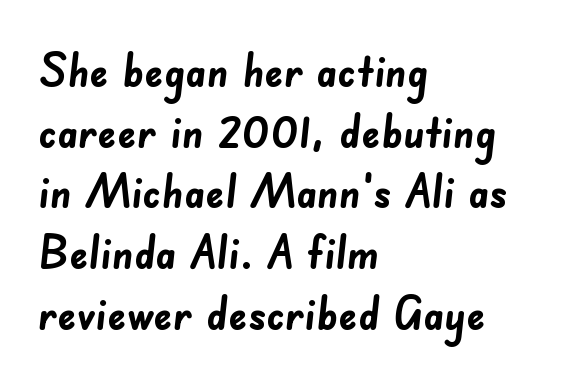
{"serif": "no", "bold": "yes", "weight": "semibold", "width": "normal", "stroke_contrast": "low", "x_height": "small", "monospaced": "no", "underline": "no", "align": "left", "line_spacing": "normal", "line_spacing_ratio": 1.29, "letter_spacing": "normal", "letter_spacing_em": 0.0, "glyph_px": 47}
